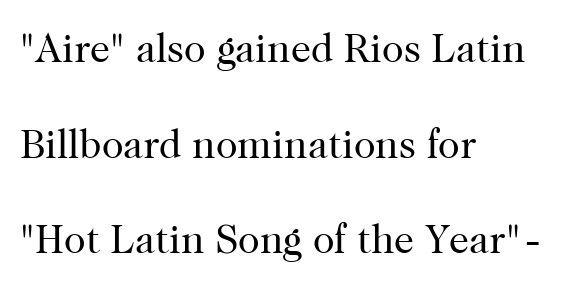
Q: Is the text bold? A: No.
Q: Is the text italic (slanted)? A: No, it is upright.
Q: Is the typeface a serif or a sans-serif typeface? A: Serif.
Q: Is the text underlined? A: No.
Q: How is the paragraph aligned? A: Left-aligned.
Q: Is the spacing between letters normal or unusually wide? A: Normal.
Q: Is the spacing between lines tight, normal or loose? A: Loose.
Q: Width (condensed, normal, or wide)? A: Normal.
Q: Stroke contrast? A: High.
Q: x-height? A: Medium.
Q: Monospaced? A: No.
